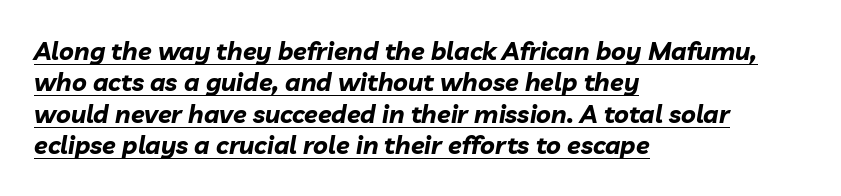
The ragged edge is on the right, which tells us the setting is flush left. Pretty heavy lettering here — definitely bold. Underlining? Definitely there. The rows are spaced the way most documents space them.
